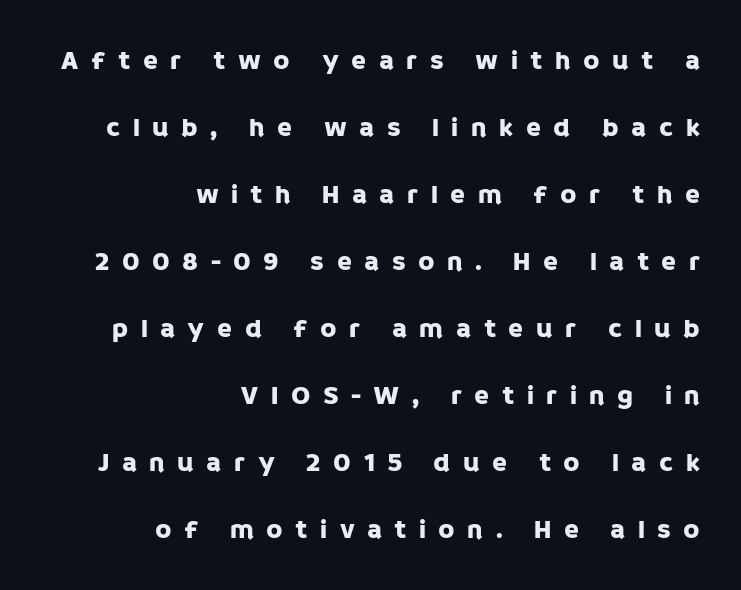
The rag falls on the left side of this text block. Quick note: interline space is abundant. This is the regular roman posture of the typeface. This rendering features lettering with no underline.
